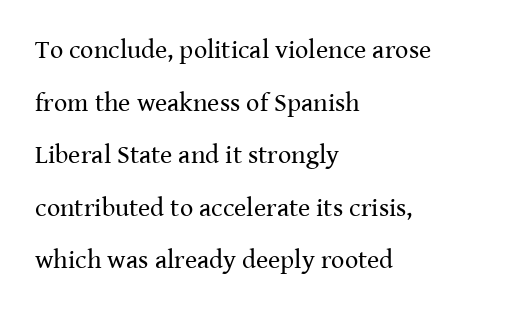
Q: Is the text bold? A: No.
Q: Is the text italic (slanted)? A: No, it is upright.
Q: Is the text underlined? A: No.
Q: How is the paragraph aligned? A: Left-aligned.
Q: Is the spacing between letters normal or unusually wide? A: Normal.
Q: Is the spacing between lines tight, normal or loose? A: Loose.
